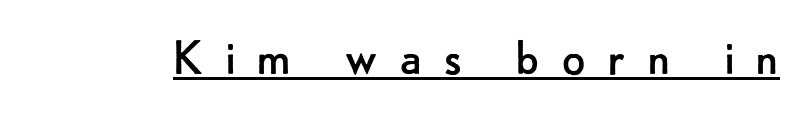
Q: Is the text bold? A: No.
Q: Is the text italic (slanted)? A: No, it is upright.
Q: Is the typeface a serif or a sans-serif typeface? A: Sans-serif.
Q: Is the text underlined? A: Yes.
Q: Is the spacing between letters normal or unusually wide? A: Unusually wide.
Q: Width (condensed, normal, or wide)? A: Normal.
Q: Stroke contrast? A: Low.
Q: x-height? A: Small.
Q: Monospaced? A: No.
